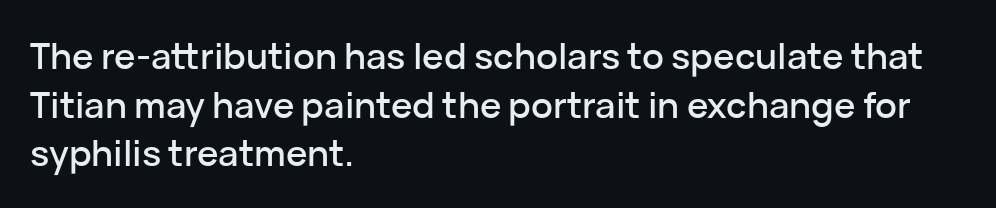
Left-aligned paragraph, ragged on the right. This is the regular roman posture of the typeface. Underlining? Definitely not there. The type is set solid horizontally, with unmodified tracking. Letterform terminals end flat and unadorned throughout the passage. Each letter keeps its own natural width here, so spacing adapts to shape.
